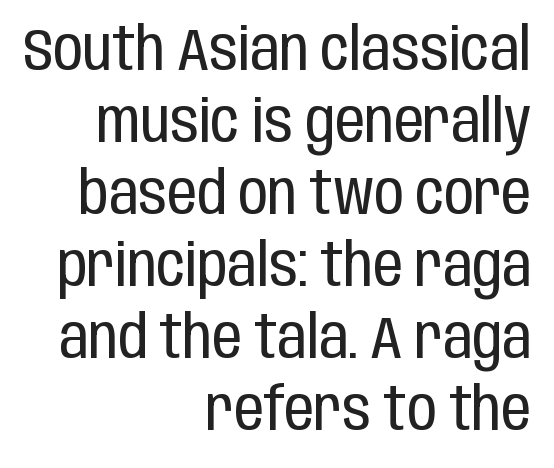
Q: Is the text bold? A: No.
Q: Is the text italic (slanted)? A: No, it is upright.
Q: Is the typeface a serif or a sans-serif typeface? A: Sans-serif.
Q: Is the text underlined? A: No.
Q: How is the paragraph aligned? A: Right-aligned.
Q: Is the spacing between letters normal or unusually wide? A: Normal.
Q: Width (condensed, normal, or wide)? A: Condensed.
Q: Stroke contrast? A: Low.
Q: x-height? A: Large.
Q: Monospaced? A: No.
